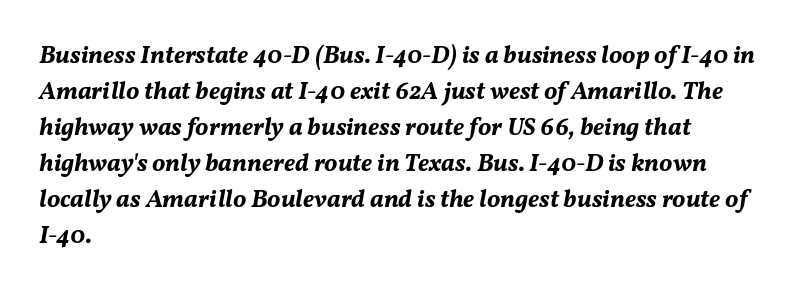
Only glyphs here, with clear space below each row. Bold? Absolutely — the strokes are thick and heavy. Letter spacing: default. The typography opts for an oblique posture over an upright one. Interline gaps are of average width in this sample.
